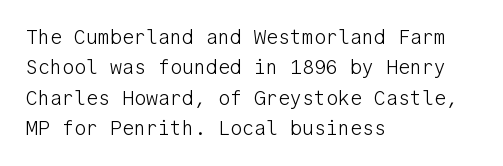
The image shows 20 px text type, upright; set left-aligned, normal line spacing (1.52x), normal letter spacing, not underlined.
